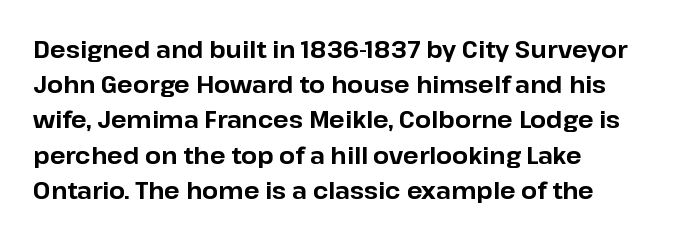
{"italic": "no", "bold": "yes", "underline": "no", "align": "left", "line_spacing": "normal", "line_spacing_ratio": 1.53, "letter_spacing": "normal", "letter_spacing_em": 0.0, "glyph_px": 23}
